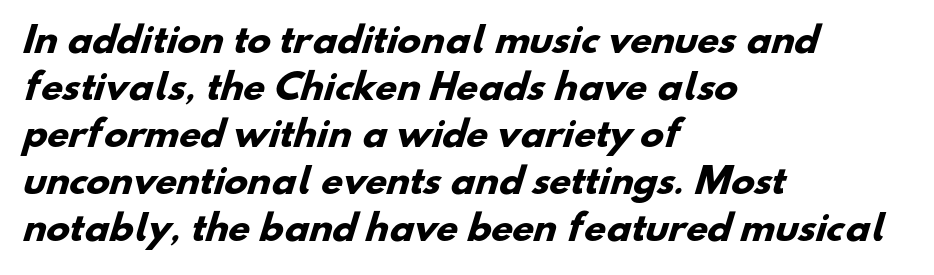
Q: Is the text bold? A: Yes.
Q: Is the typeface a serif or a sans-serif typeface? A: Sans-serif.
Q: Is the text underlined? A: No.
Q: How is the paragraph aligned? A: Left-aligned.
Q: Is the spacing between letters normal or unusually wide? A: Normal.
Q: Is the spacing between lines tight, normal or loose? A: Normal.
Q: Width (condensed, normal, or wide)? A: Normal.
Q: Stroke contrast? A: Low.
Q: x-height? A: Small.
Q: Monospaced? A: No.
